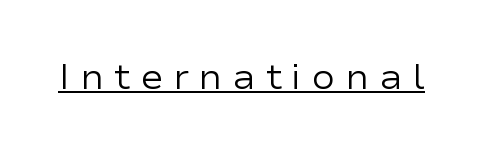
{"serif": "no", "italic": "no", "bold": "no", "weight": "regular", "width": "wide", "stroke_contrast": "low", "x_height": "medium", "monospaced": "no", "underline": "yes", "letter_spacing": "wide", "letter_spacing_em": 0.28, "glyph_px": 35}
